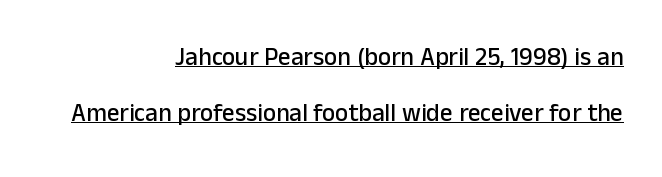
Q: Is the text italic (slanted)? A: No, it is upright.
Q: Is the text underlined? A: Yes.
Q: How is the paragraph aligned? A: Right-aligned.
Q: Is the spacing between letters normal or unusually wide? A: Normal.
Q: Is the spacing between lines tight, normal or loose? A: Loose.
